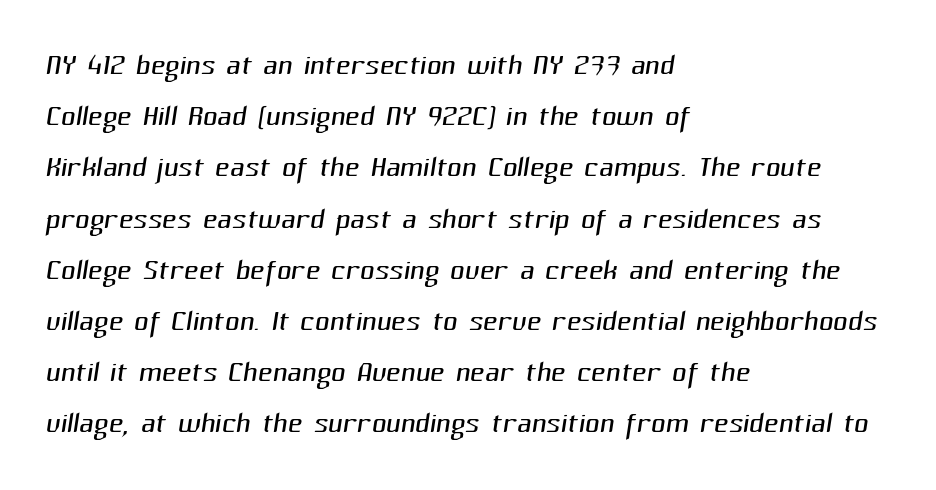
{"serif": "no", "bold": "no", "weight": "light", "width": "normal", "stroke_contrast": "medium", "x_height": "medium", "monospaced": "no", "underline": "no", "align": "left", "line_spacing": "normal", "line_spacing_ratio": 1.28, "letter_spacing": "normal", "letter_spacing_em": 0.0, "glyph_px": 40}
